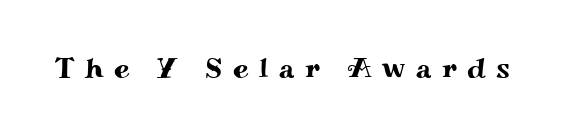
Someone cranked the tracking dial way up on this one. Unlike a clean sans, this face finishes its strokes with serifs. Each row of text sits above clean, open space. Is this a fixed-width face? No — the glyphs have proportional, varying widths. If you drew a line through each stem, it would be perfectly vertical.
